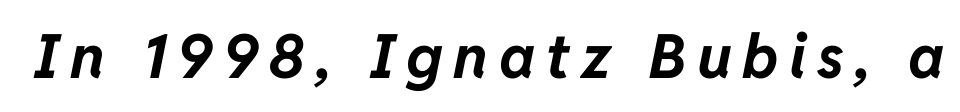
The rendering uses natural spacing where letterforms have individual widths. Plenty of ink on the page — the face is bold. Descenders hang freely into open space. The glyphs look as if they've been sheared to an angle.
